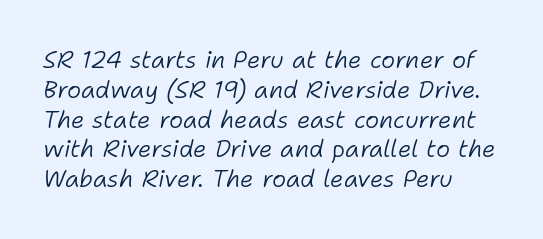
{"italic": "yes", "lean": "right", "slant_degrees": 11, "bold": "no", "underline": "no", "align": "left", "line_spacing_ratio": 1.24, "letter_spacing": "normal", "letter_spacing_em": 0.0, "glyph_px": 24}
